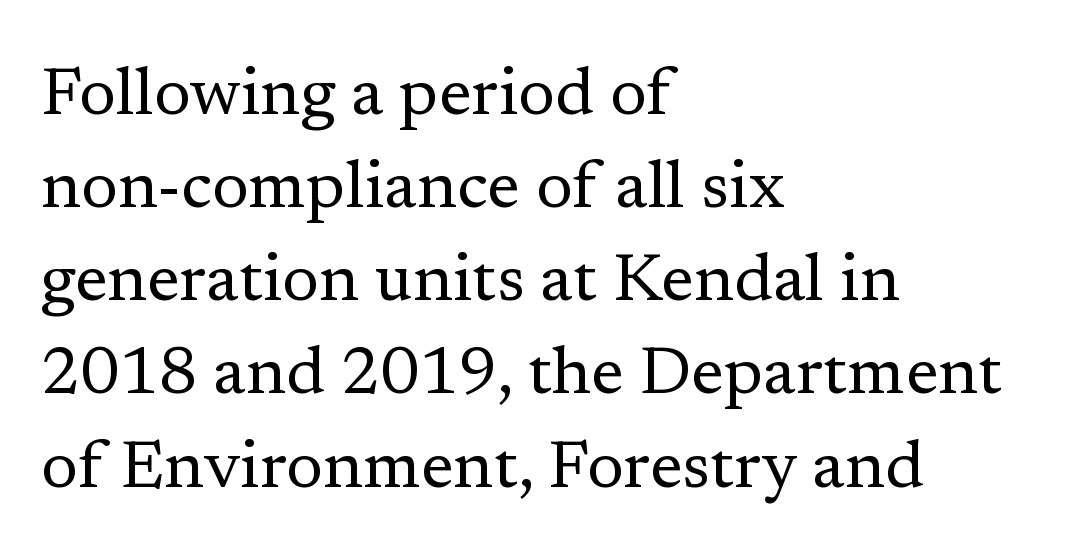
{"serif": "yes", "italic": "no", "bold": "no", "weight": "regular", "width": "normal", "stroke_contrast": "low", "x_height": "medium", "monospaced": "no", "underline": "no", "align": "left", "line_spacing": "normal", "line_spacing_ratio": 1.39, "letter_spacing": "normal", "letter_spacing_em": 0.0, "glyph_px": 67}
